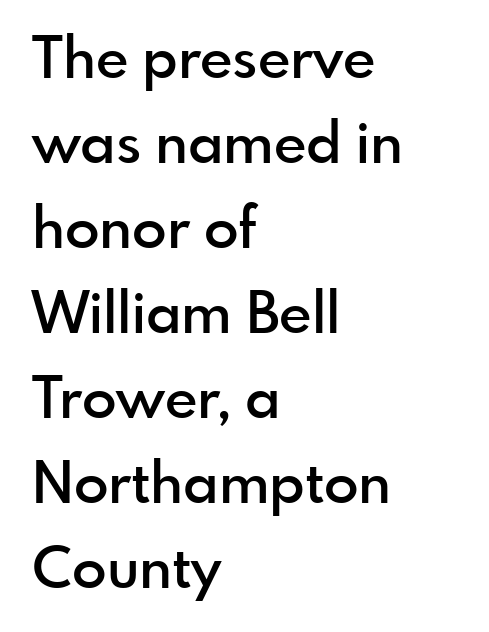
{"serif": "no", "italic": "no", "bold": "semi", "weight": "semibold", "width": "normal", "x_height": "small", "monospaced": "no", "underline": "no", "align": "left", "line_spacing": "normal", "line_spacing_ratio": 1.49, "letter_spacing": "normal", "letter_spacing_em": 0.0, "glyph_px": 57}
